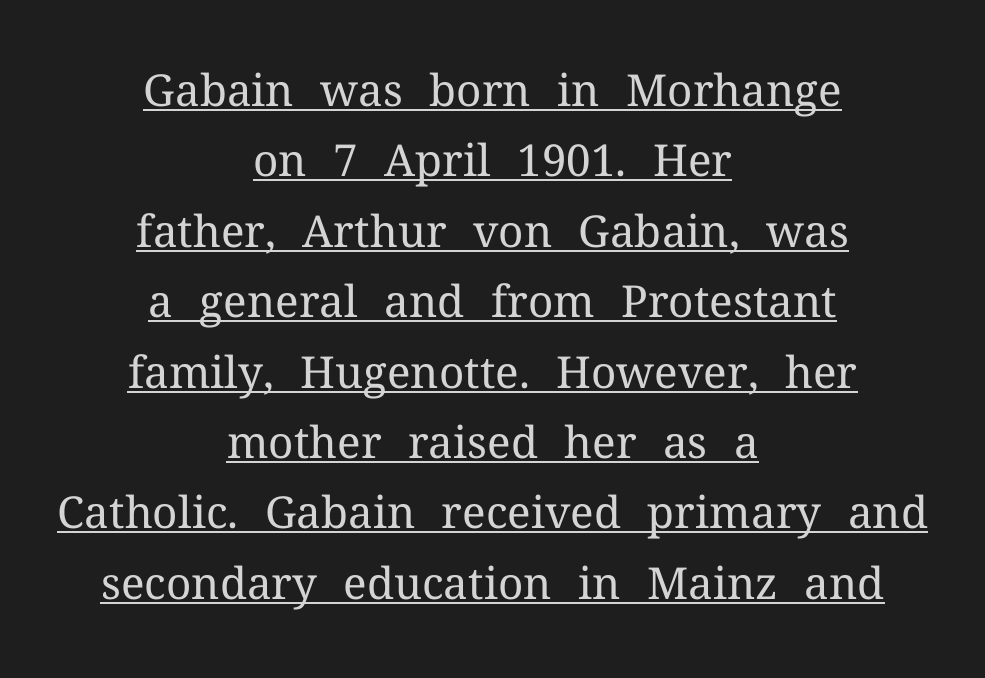
The image shows 44 px regular-weight serif type, upright; set centered, normal line spacing (1.6x), normal letter spacing, underlined; medium stroke contrast and a medium x-height.
